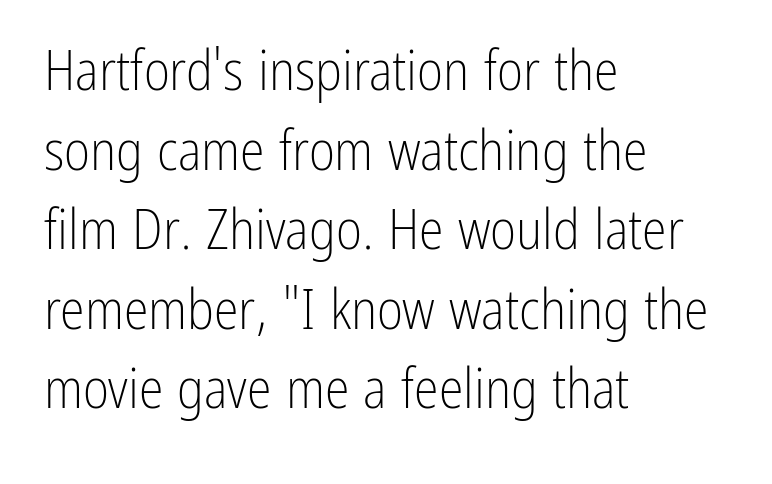
Words appear dense and cohesive because spacing is normal. Notice how descenders clear the ascenders below comfortably — that's standard leading. Short and long lines alike share a common starting point at left. The specimen reads as upright at a glance.
